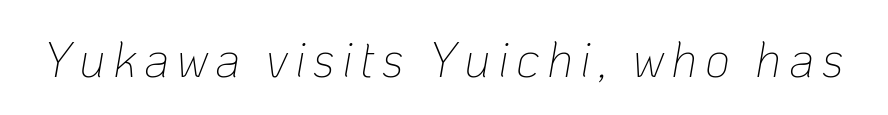
The image shows 49 px thin type, italic (leaning right); set not underlined; low stroke contrast and a medium x-height.
